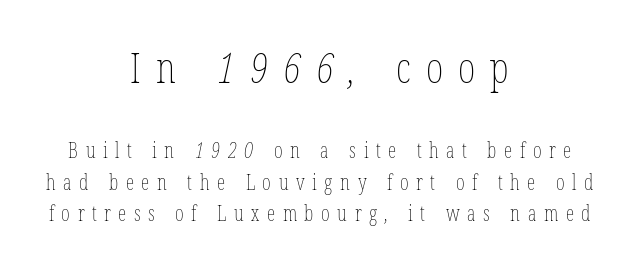
Q: Is the text bold? A: No.
Q: Is the text underlined? A: No.
Q: How is the paragraph aligned? A: Centered.
Q: Is the spacing between letters normal or unusually wide? A: Unusually wide.
Q: Is the spacing between lines tight, normal or loose? A: Normal.
Q: Which block of text is set in a larger size, the first (top) or the second (bottom)? A: The first (top) one.
Q: Width (condensed, normal, or wide)? A: Condensed.
Q: Stroke contrast? A: Low.
Q: x-height? A: Medium.
Q: Monospaced? A: No.
